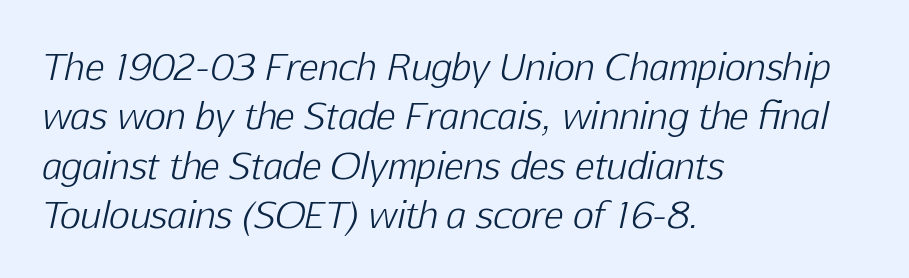
The image shows 36 px light type, italic (leaning right); set left-aligned, normal line spacing (1.37x), normal letter spacing, not underlined; low stroke contrast and a medium x-height.
